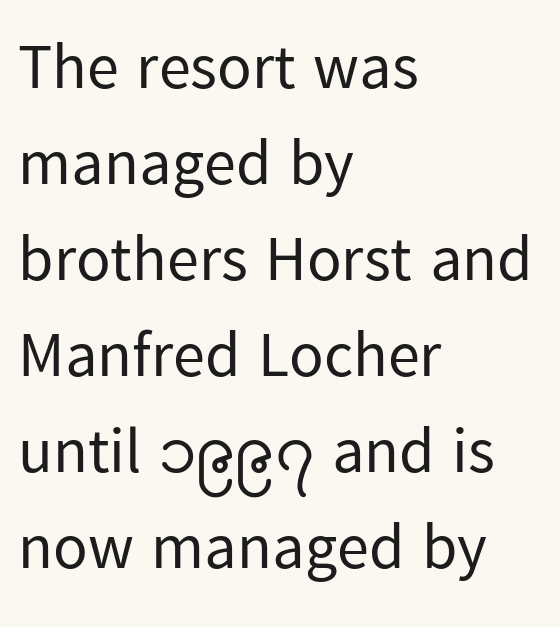
{"serif": "no", "italic": "no", "bold": "no", "weight": "regular", "width": "normal", "stroke_contrast": "low", "x_height": "medium", "monospaced": "no", "underline": "no", "align": "left", "line_spacing": "normal", "line_spacing_ratio": 1.5, "letter_spacing": "normal", "letter_spacing_em": 0.0, "glyph_px": 64}
